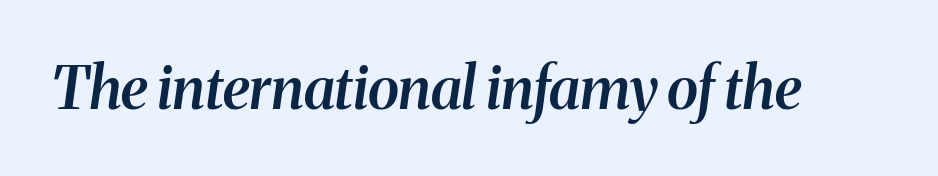
{"serif": "yes", "italic": "yes", "lean": "right", "slant_degrees": 8, "bold": "semi", "weight": "semibold", "width": "normal", "stroke_contrast": "medium", "x_height": "medium", "monospaced": "no", "underline": "no", "letter_spacing": "normal", "letter_spacing_em": 0.0, "glyph_px": 58}
